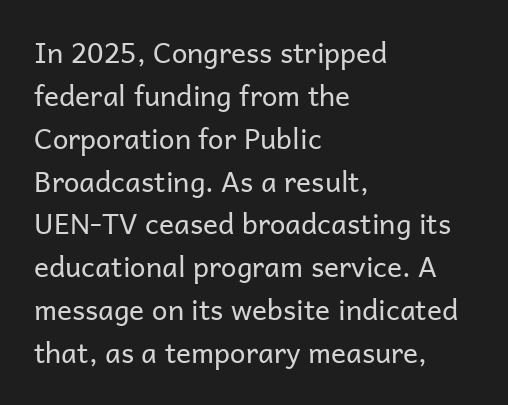
Q: Is the text bold? A: No.
Q: Is the text italic (slanted)? A: No, it is upright.
Q: Is the typeface a serif or a sans-serif typeface? A: Sans-serif.
Q: Is the text underlined? A: No.
Q: How is the paragraph aligned? A: Left-aligned.
Q: Is the spacing between letters normal or unusually wide? A: Normal.
Q: Is the spacing between lines tight, normal or loose? A: Normal.
Q: Width (condensed, normal, or wide)? A: Normal.
Q: Stroke contrast? A: Low.
Q: x-height? A: Medium.
Q: Monospaced? A: No.
